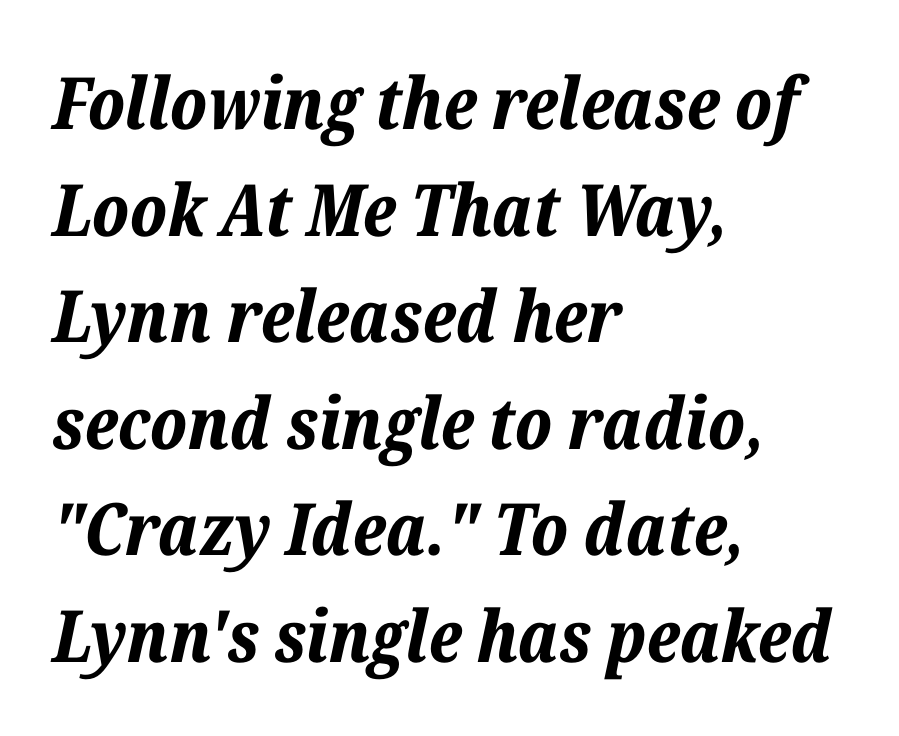
Typeset ragged right — the left edge is the straight one. Rows of type keep a routine distance in the vertical direction. The letterforms sit shoulder to shoulder at normal distance. Only glyphs here, with clear space below each row. Characters are canted at an angle relative to the baseline's perpendicular.
